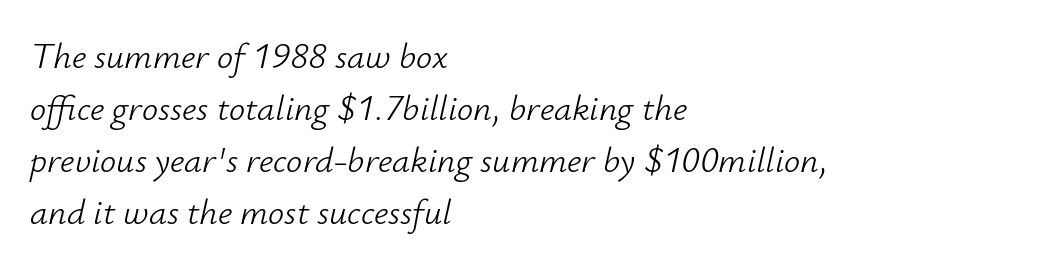
Q: Is the text bold? A: No.
Q: Is the text italic (slanted)? A: Yes, it leans right by about 12 degrees.
Q: Is the text underlined? A: No.
Q: How is the paragraph aligned? A: Left-aligned.
Q: Is the spacing between letters normal or unusually wide? A: Normal.
Q: Is the spacing between lines tight, normal or loose? A: Normal.
Q: Width (condensed, normal, or wide)? A: Normal.
Q: Stroke contrast? A: Low.
Q: x-height? A: Small.
Q: Monospaced? A: No.
